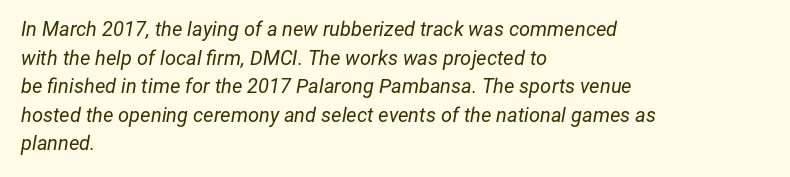
Each new line begins a customary step beneath the previous one. No chunkiness to these letters — they're not bold. Unmarked baselines from the first word to the last. Is the letter spacing exaggerated? No — it looks like the ordinary default.
